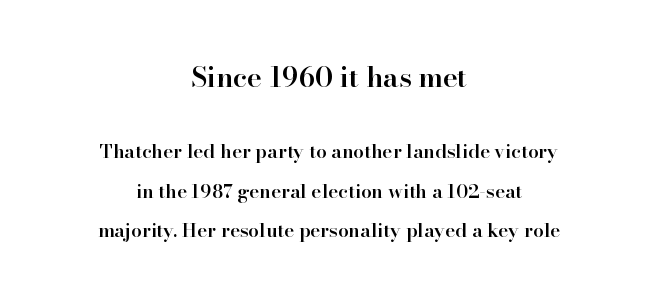
The image shows 28 px semibold serif type, upright; set centered, loose line spacing (2.09x), normal letter spacing, not underlined; the first (top) block is 1.47x larger; high stroke contrast and a small x-height.
